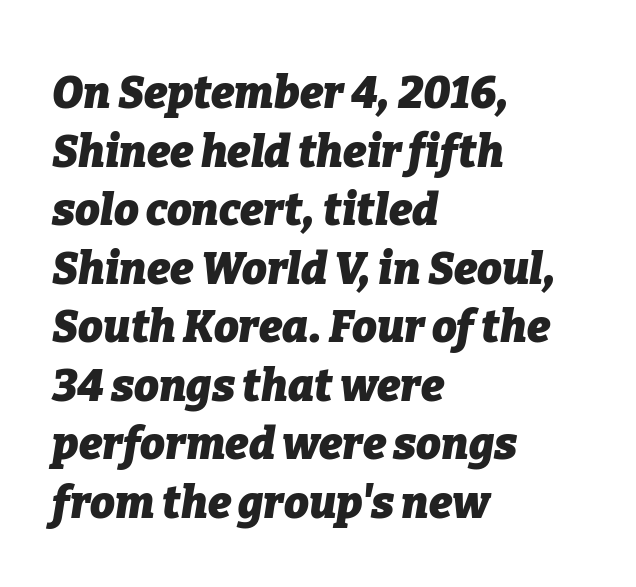
In terms of posture, this sample is oblique. Stroke thickness is high; the sample reads as a true bold. Notice how the passage keeps a crisp vertical edge on the left only. How are the letters spaced? Ordinarily, with no added tracking. The passage shown is not underscored anywhere.
